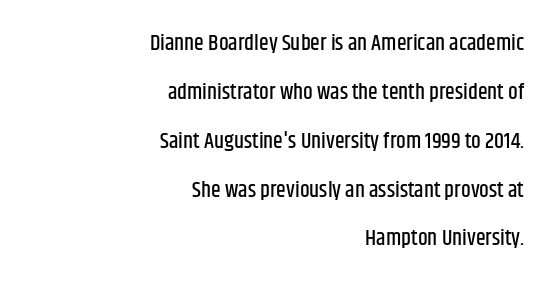
Compared with typical paragraphs, the rows here are farther apart. Characters follow at the spacing the type designer built in. The text block is weighted toward the right margin, trailing off unevenly leftward. Posture: straight, roman, zero tilt.
